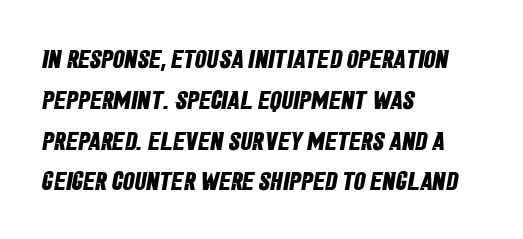
The image shows 26 px bold type; set left-aligned, normal line spacing (1.57x), normal letter spacing, not underlined.
